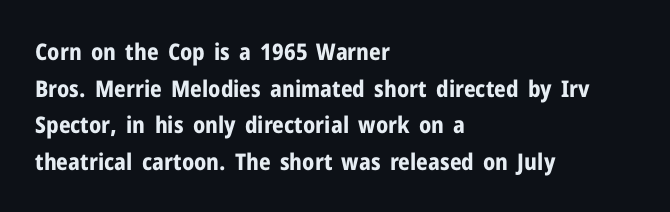
{"italic": "no", "bold": "yes", "underline": "no", "align": "left", "line_spacing": "normal", "line_spacing_ratio": 1.59, "letter_spacing": "normal", "letter_spacing_em": 0.0, "glyph_px": 23}
